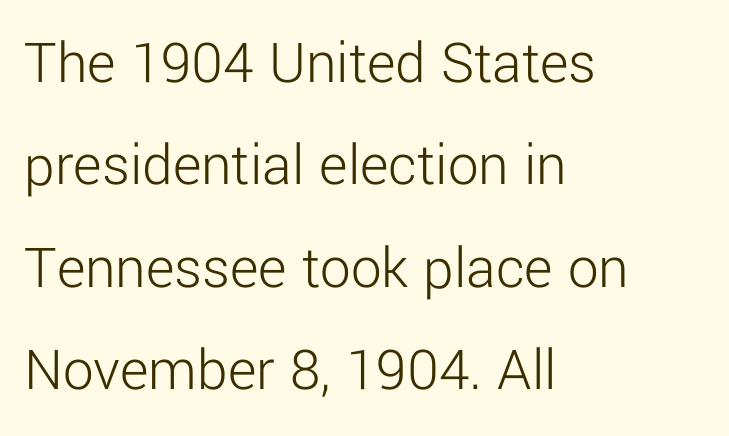
Type style note: lacks serifs. If you drew a line through each stem, it would be perfectly vertical. This block has exactly the height ordinary leading produces. Nothing unusual about the tracking: characters are spaced as the font intends. Beneath every word, the page is bare. Line starts are locked; line ends wander.
